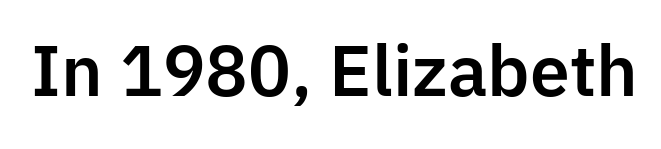
Q: Is the text italic (slanted)? A: No, it is upright.
Q: Is the typeface a serif or a sans-serif typeface? A: Sans-serif.
Q: Is the text underlined? A: No.
Q: Is the spacing between letters normal or unusually wide? A: Normal.
Q: Width (condensed, normal, or wide)? A: Normal.
Q: Stroke contrast? A: Low.
Q: x-height? A: Medium.
Q: Monospaced? A: No.
